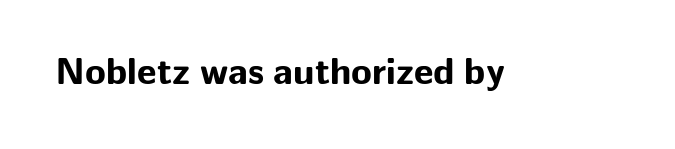
Q: Is the text bold? A: Yes.
Q: Is the text italic (slanted)? A: No, it is upright.
Q: Is the typeface a serif or a sans-serif typeface? A: Sans-serif.
Q: Is the text underlined? A: No.
Q: Is the spacing between letters normal or unusually wide? A: Normal.
Q: Width (condensed, normal, or wide)? A: Normal.
Q: Stroke contrast? A: Low.
Q: x-height? A: Medium.
Q: Monospaced? A: No.
